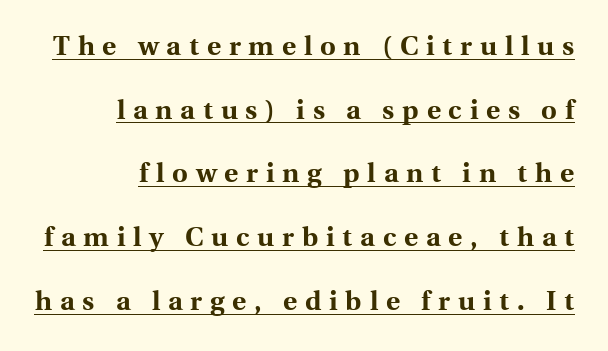
Q: Is the text bold? A: Yes.
Q: Is the text italic (slanted)? A: No, it is upright.
Q: Is the text underlined? A: Yes.
Q: How is the paragraph aligned? A: Right-aligned.
Q: Is the spacing between letters normal or unusually wide? A: Unusually wide.
Q: Is the spacing between lines tight, normal or loose? A: Loose.
